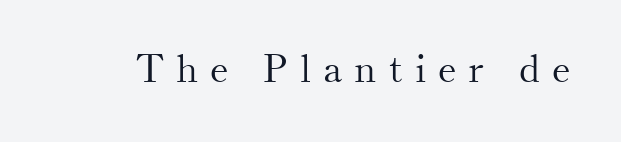
{"serif": "yes", "italic": "no", "bold": "no", "weight": "light", "width": "normal", "stroke_contrast": "medium", "x_height": "small", "monospaced": "no", "underline": "no", "letter_spacing": "wide", "letter_spacing_em": 0.31, "glyph_px": 39}
